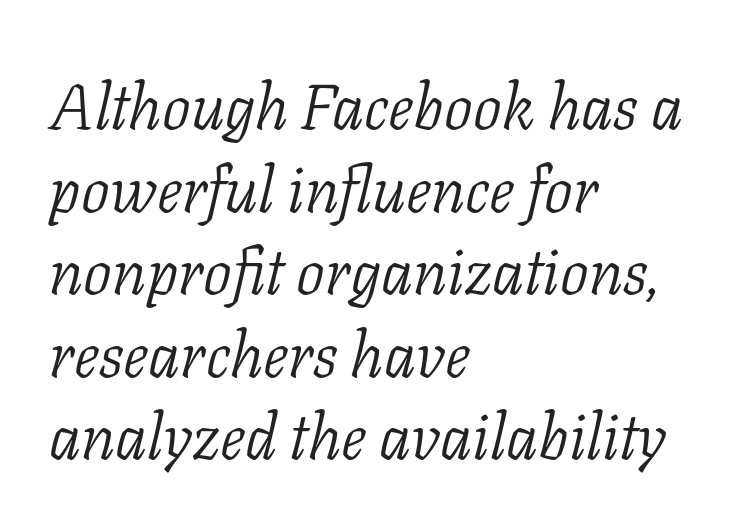
Q: Is the text bold? A: No.
Q: Is the text italic (slanted)? A: Yes, it leans right by about 11 degrees.
Q: Is the typeface a serif or a sans-serif typeface? A: Serif.
Q: Is the text underlined? A: No.
Q: How is the paragraph aligned? A: Left-aligned.
Q: Is the spacing between letters normal or unusually wide? A: Normal.
Q: Is the spacing between lines tight, normal or loose? A: Normal.
Q: Width (condensed, normal, or wide)? A: Normal.
Q: Stroke contrast? A: Low.
Q: x-height? A: Medium.
Q: Monospaced? A: No.
